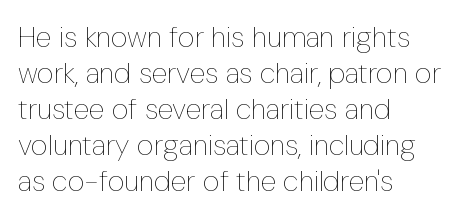
Q: Is the text bold? A: No.
Q: Is the text italic (slanted)? A: No, it is upright.
Q: Is the text underlined? A: No.
Q: How is the paragraph aligned? A: Left-aligned.
Q: Is the spacing between letters normal or unusually wide? A: Normal.
Q: Width (condensed, normal, or wide)? A: Condensed.
Q: Stroke contrast? A: Low.
Q: x-height? A: Medium.
Q: Monospaced? A: No.
